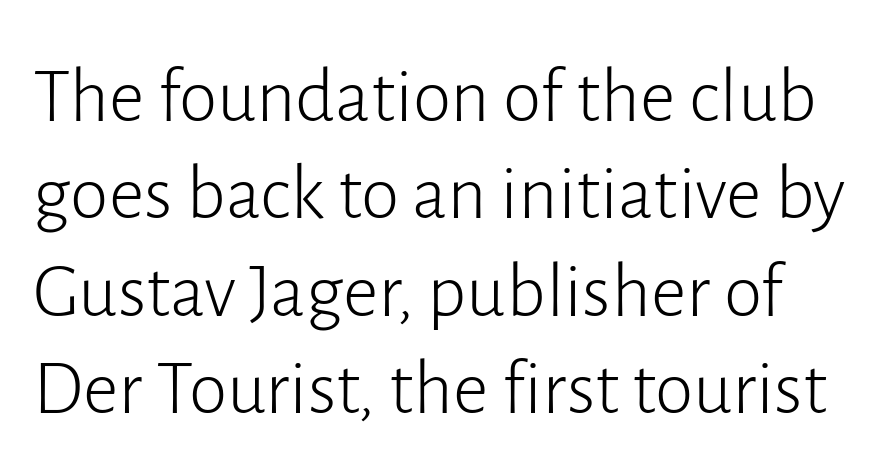
Q: Is the text bold? A: No.
Q: Is the text italic (slanted)? A: No, it is upright.
Q: Is the typeface a serif or a sans-serif typeface? A: Sans-serif.
Q: Is the text underlined? A: No.
Q: Is the spacing between letters normal or unusually wide? A: Normal.
Q: Is the spacing between lines tight, normal or loose? A: Normal.
Q: Width (condensed, normal, or wide)? A: Normal.
Q: Stroke contrast? A: Low.
Q: x-height? A: Medium.
Q: Monospaced? A: No.
